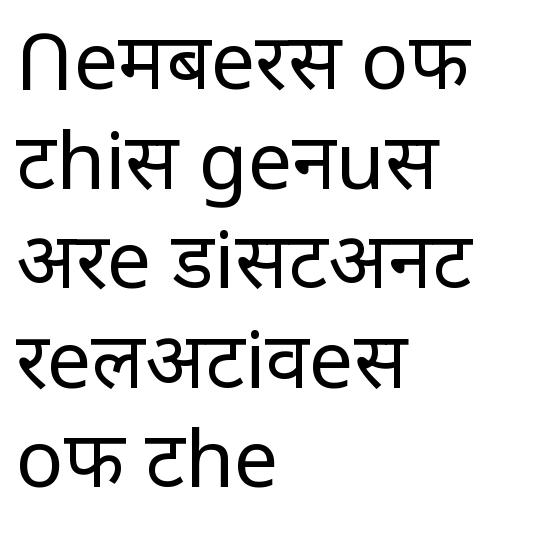
The image shows 79 px regular-weight sans-serif type, upright; set left-aligned, normal line spacing (1.26x), normal letter spacing, not underlined; low stroke contrast and a large x-height.
